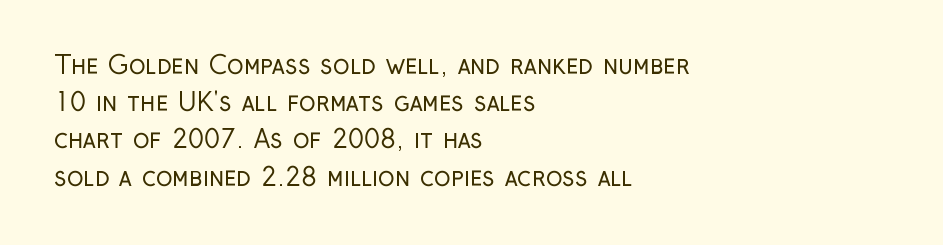
The image shows 25 px text type, upright; set left-aligned, normal line spacing (1.49x), normal letter spacing, not underlined.
